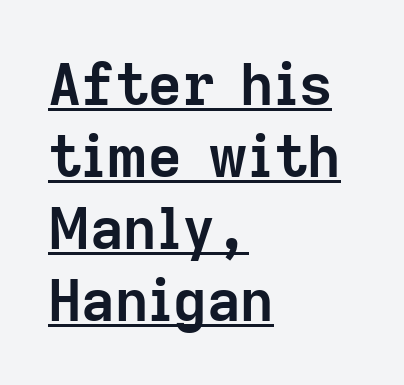
Q: Is the text bold? A: Yes.
Q: Is the text italic (slanted)? A: No, it is upright.
Q: Is the typeface a serif or a sans-serif typeface? A: Sans-serif.
Q: Is the text underlined? A: Yes.
Q: How is the paragraph aligned? A: Left-aligned.
Q: Is the spacing between letters normal or unusually wide? A: Normal.
Q: Width (condensed, normal, or wide)? A: Normal.
Q: Stroke contrast? A: Low.
Q: x-height? A: Medium.
Q: Monospaced? A: No.
